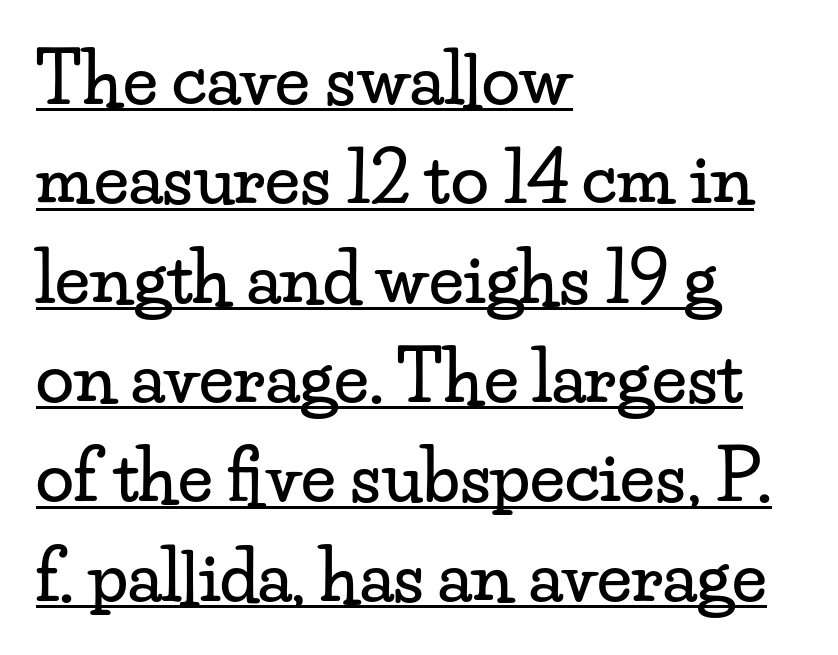
Q: Is the text italic (slanted)? A: No, it is upright.
Q: Is the typeface a serif or a sans-serif typeface? A: Serif.
Q: Is the text underlined? A: Yes.
Q: How is the paragraph aligned? A: Left-aligned.
Q: Is the spacing between letters normal or unusually wide? A: Normal.
Q: Is the spacing between lines tight, normal or loose? A: Normal.
Q: Width (condensed, normal, or wide)? A: Wide.
Q: Stroke contrast? A: Low.
Q: x-height? A: Small.
Q: Monospaced? A: No.
